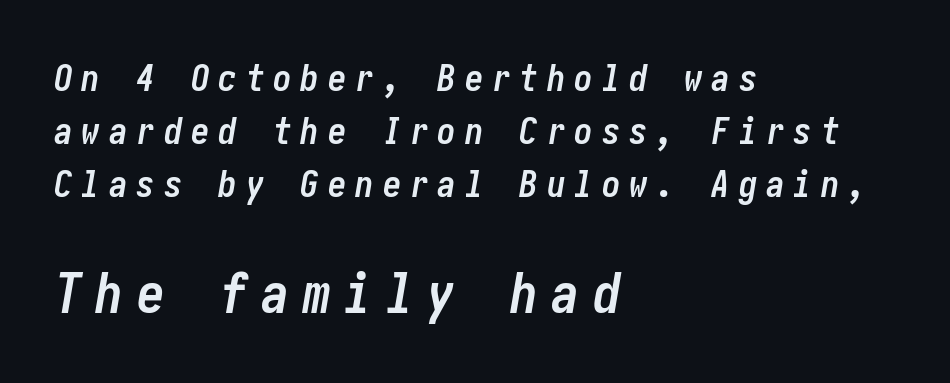
The image shows 56 px semibold, condensed type, italic (leaning right); set left-aligned, normal line spacing (1.43x), unusually wide letter spacing (+0.24 em), not underlined; the second (bottom) block is 1.51x larger; low stroke contrast and a medium x-height.
